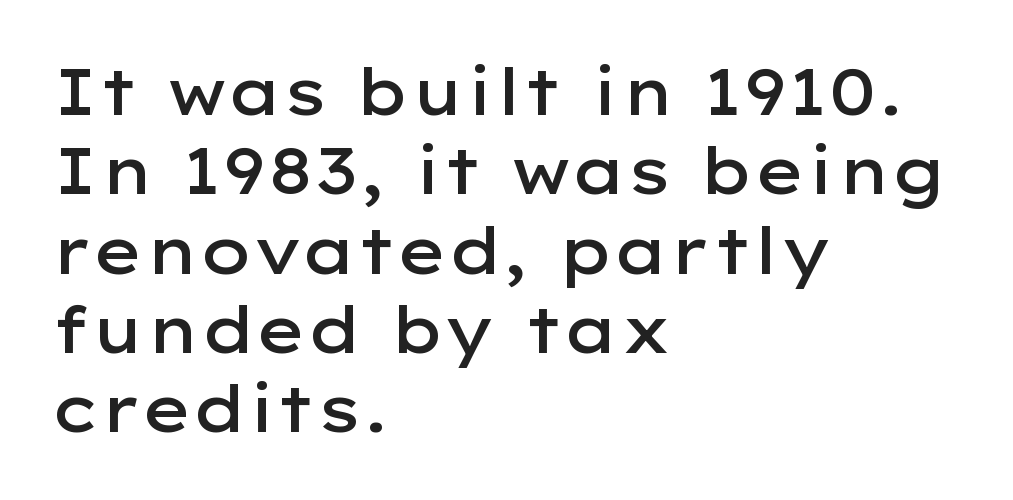
Q: Is the text bold? A: Semi-bold.
Q: Is the text italic (slanted)? A: No, it is upright.
Q: Is the typeface a serif or a sans-serif typeface? A: Sans-serif.
Q: Is the text underlined? A: No.
Q: How is the paragraph aligned? A: Left-aligned.
Q: Is the spacing between letters normal or unusually wide? A: Normal.
Q: Width (condensed, normal, or wide)? A: Wide.
Q: Stroke contrast? A: Low.
Q: x-height? A: Medium.
Q: Monospaced? A: No.
